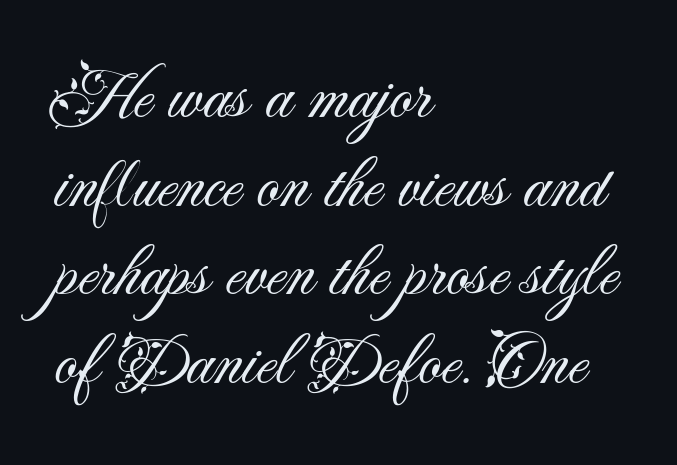
Normally led — the rows are evenly, conventionally spaced. Glyph-to-glyph distance matches everyday printed text. A classic flush-left, rag-right setting is used for this passage. This rendering features lettering with no underline.
